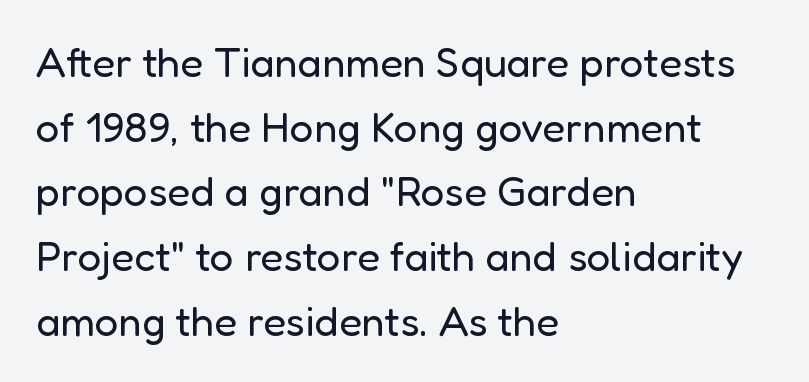
Q: Is the text bold? A: No.
Q: Is the text italic (slanted)? A: No, it is upright.
Q: Is the typeface a serif or a sans-serif typeface? A: Sans-serif.
Q: Is the text underlined? A: No.
Q: How is the paragraph aligned? A: Left-aligned.
Q: Is the spacing between letters normal or unusually wide? A: Normal.
Q: Is the spacing between lines tight, normal or loose? A: Normal.
Q: Width (condensed, normal, or wide)? A: Normal.
Q: Stroke contrast? A: Low.
Q: x-height? A: Medium.
Q: Monospaced? A: No.
